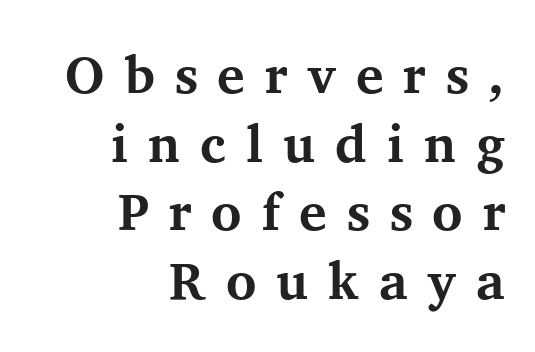
A typesetter would call this proportional, since set widths differ per character. Little horizontal feet cap the strokes, marking this as serif type. One-word summary of the alignment: right. Just letters on the line, the space beneath them empty. This sample uses an upright cut, with every glyph sitting square on the baseline. Honestly, the row spacing looks completely unremarkable.
